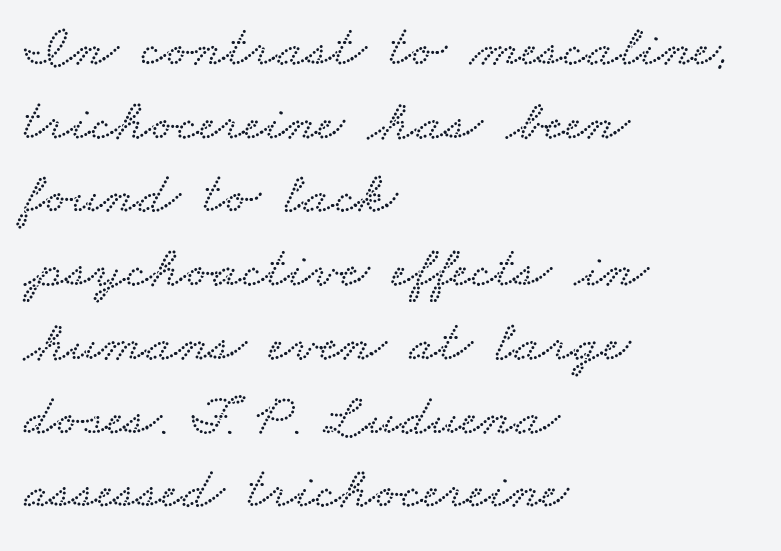
Horizontal alignment here is leftward, the default for most running prose. This rendering leaves character spacing at its baseline value. Compared with typical paragraphs, the rows here are spaced about the same. Descenders are the only things crossing below the line. Think of a printed novel: that variable character pitch is what you see here.
